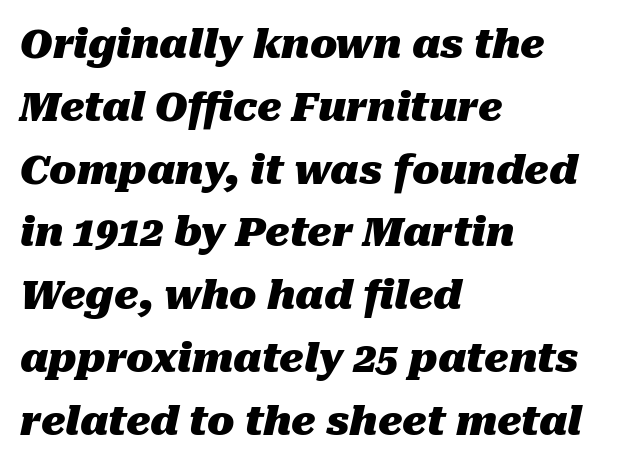
The image shows 40 px heavy type, italic (leaning right); set left-aligned, normal line spacing (1.57x), normal letter spacing, not underlined; medium stroke contrast and a medium x-height.
